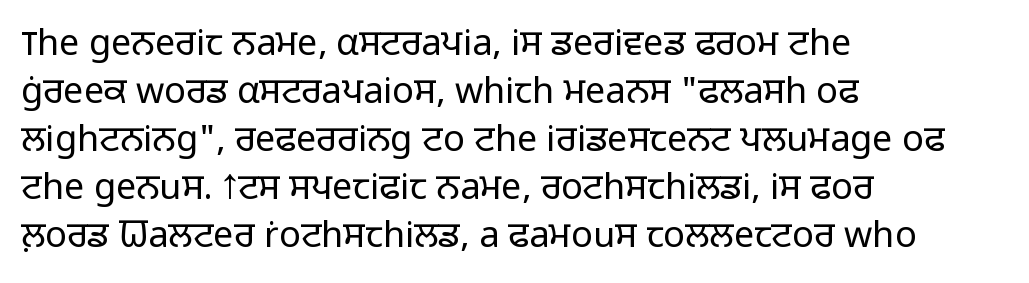
{"serif": "no", "italic": "no", "bold": "no", "weight": "light", "width": "normal", "stroke_contrast": "low", "x_height": "medium", "monospaced": "no", "underline": "no", "align": "left", "line_spacing": "normal", "line_spacing_ratio": 1.33, "letter_spacing": "normal", "letter_spacing_em": 0.0, "glyph_px": 36}
